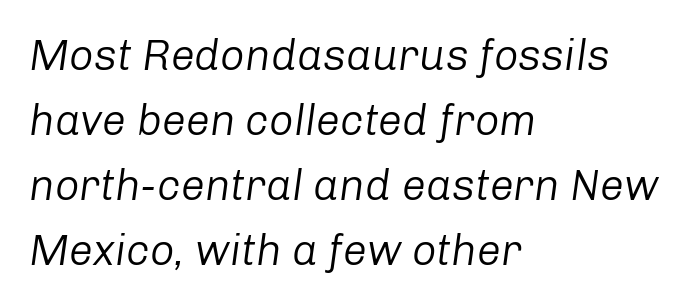
Q: Is the text bold? A: No.
Q: Is the text italic (slanted)? A: Yes, it leans right by about 8 degrees.
Q: Is the text underlined? A: No.
Q: How is the paragraph aligned? A: Left-aligned.
Q: Is the spacing between letters normal or unusually wide? A: Normal.
Q: Is the spacing between lines tight, normal or loose? A: Normal.
Q: Width (condensed, normal, or wide)? A: Normal.
Q: Stroke contrast? A: Low.
Q: x-height? A: Medium.
Q: Monospaced? A: No.
